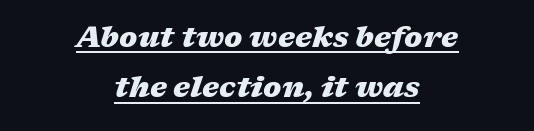
{"italic": "yes", "lean": "right", "slant_degrees": 17, "bold": "yes", "weight": "heavy", "width": "wide", "stroke_contrast": "medium", "x_height": "medium", "monospaced": "no", "underline": "yes", "align": "center", "line_spacing_ratio": 1.74, "letter_spacing": "normal", "letter_spacing_em": 0.0, "glyph_px": 29}
